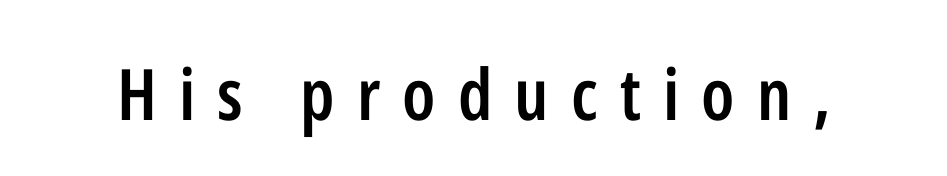
Q: Is the text bold? A: Semi-bold.
Q: Is the text italic (slanted)? A: No, it is upright.
Q: Is the typeface a serif or a sans-serif typeface? A: Sans-serif.
Q: Is the text underlined? A: No.
Q: Is the spacing between letters normal or unusually wide? A: Unusually wide.
Q: Width (condensed, normal, or wide)? A: Condensed.
Q: Stroke contrast? A: Low.
Q: x-height? A: Medium.
Q: Monospaced? A: No.
